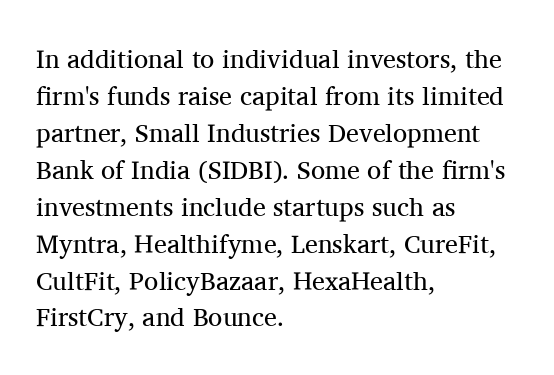
Rule under the text: the space is simply empty. The tracking reads as untouched default to a designer's eye. Compared with a typical body face, this is equally light or lighter still. A student would call this left alignment; a typographer would say flush left, rag right. The rows are spaced the way most documents space them.
